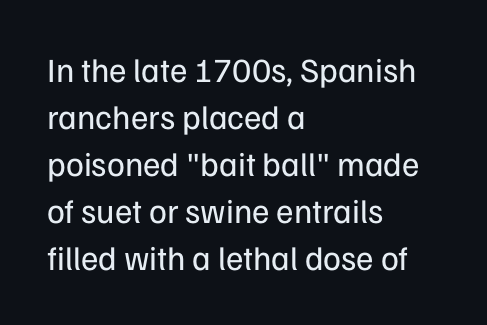
Normally led — the rows are evenly, conventionally spaced. The font is comparable to plain body text, perhaps lighter. You can tell it's not italic because the verticals are truly vertical. Each word holds together tightly as a unit, with standard inter-letter gaps. The rendering uses natural spacing where letterforms have individual widths.
